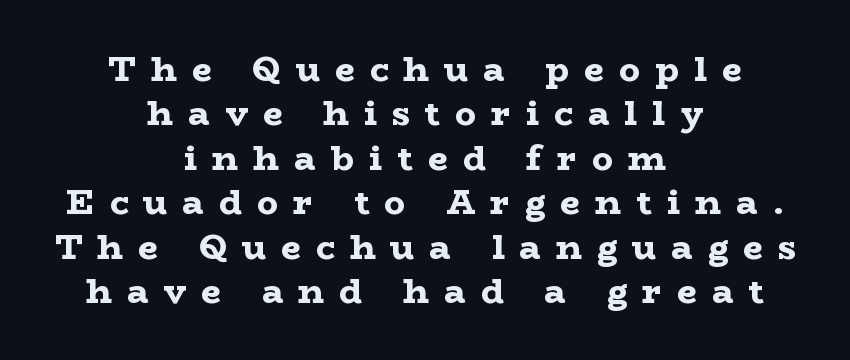
Q: Is the text bold? A: Yes.
Q: Is the text italic (slanted)? A: No, it is upright.
Q: Is the typeface a serif or a sans-serif typeface? A: Serif.
Q: Is the text underlined? A: No.
Q: How is the paragraph aligned? A: Centered.
Q: Is the spacing between letters normal or unusually wide? A: Unusually wide.
Q: Is the spacing between lines tight, normal or loose? A: Normal.
Q: Width (condensed, normal, or wide)? A: Wide.
Q: Stroke contrast? A: Low.
Q: x-height? A: Medium.
Q: Monospaced? A: No.
